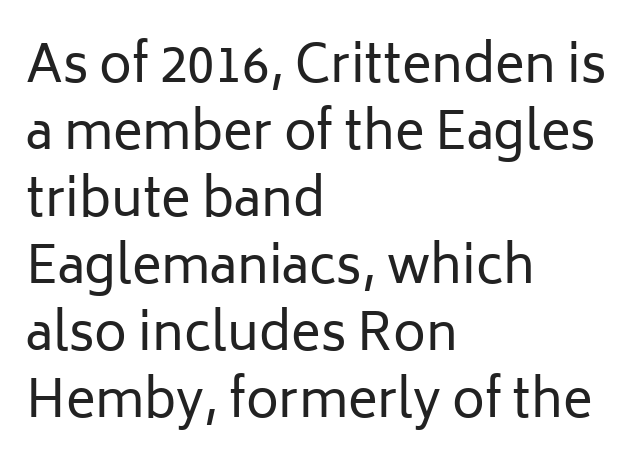
The image shows 50 px regular-weight sans-serif type, upright; set left-aligned, normal line spacing (1.34x), normal letter spacing, not underlined; low stroke contrast and a medium x-height.
